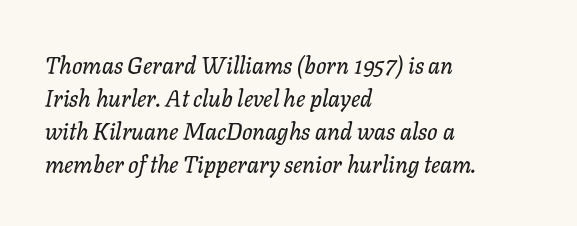
{"italic": "yes", "lean": "right", "slant_degrees": 11, "underline": "no", "align": "left", "line_spacing": "normal", "line_spacing_ratio": 1.44, "letter_spacing": "normal", "letter_spacing_em": 0.0, "glyph_px": 23}
